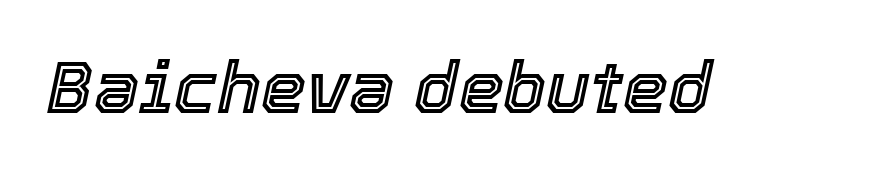
The image shows 72 px text type, italic (leaning right); set normal letter spacing, not underlined; a medium x-height.
